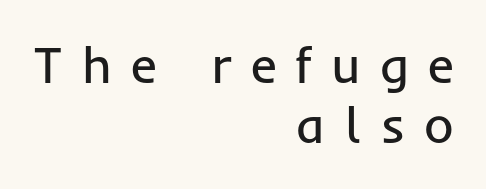
The image shows 51 px regular-weight sans-serif type, upright; set right-aligned, line spacing 1.18x, unusually wide letter spacing (+0.37 em), not underlined; low stroke contrast and a medium x-height.
